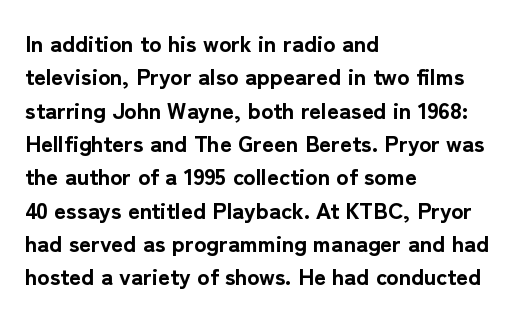
Every letter is thick-stroked: bold, no question. The space directly below the letters is spotless. How would I describe the line gaps? Plain and ordinary. A classic flush-left, rag-right setting is used for this passage. The specimen reads as upright at a glance.
